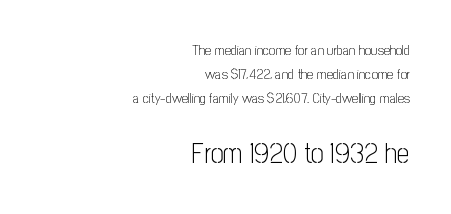
{"serif": "no", "italic": "no", "bold": "no", "weight": "light", "width": "condensed", "stroke_contrast": "low", "x_height": "medium", "monospaced": "no", "underline": "no", "align": "right", "line_spacing_ratio": 1.73, "letter_spacing": "normal", "letter_spacing_em": 0.0, "larger_block": "second", "size_ratio": 2.0, "glyph_px": 28}
